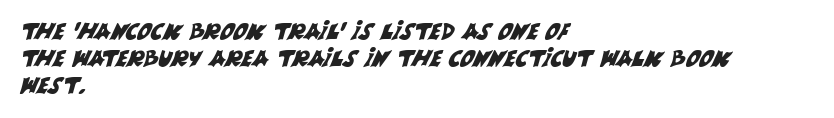
Underlining? Definitely not there. Does the copy run flush right? No — it runs flush left. Spacing between characters is what you'd get straight out of the box.
